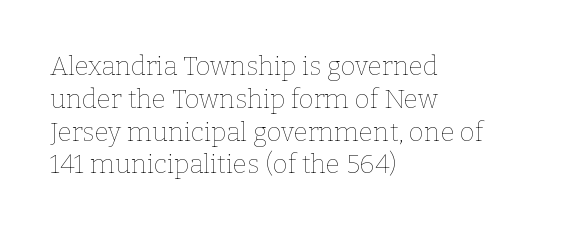
{"italic": "no", "bold": "no", "underline": "no", "align": "left", "line_spacing": "normal", "line_spacing_ratio": 1.26, "letter_spacing": "normal", "letter_spacing_em": 0.0, "glyph_px": 26}
